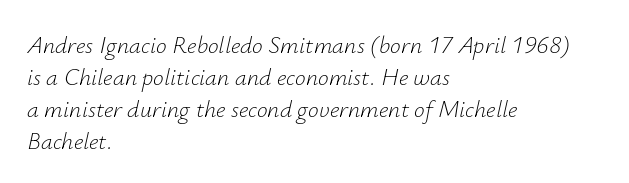
Q: Is the text bold? A: No.
Q: Is the text italic (slanted)? A: Yes, it leans right by about 12 degrees.
Q: Is the text underlined? A: No.
Q: How is the paragraph aligned? A: Left-aligned.
Q: Is the spacing between letters normal or unusually wide? A: Normal.
Q: Is the spacing between lines tight, normal or loose? A: Normal.
